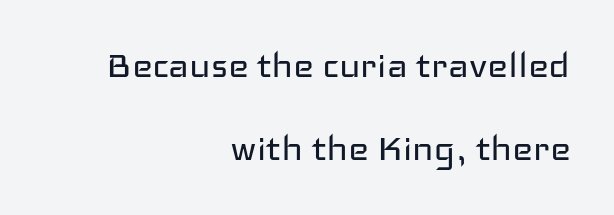
{"serif": "no", "italic": "no", "bold": "no", "weight": "regular", "width": "wide", "stroke_contrast": "low", "x_height": "medium", "monospaced": "no", "underline": "no", "align": "right", "line_spacing_ratio": 1.89, "letter_spacing": "normal", "letter_spacing_em": 0.0, "glyph_px": 44}
